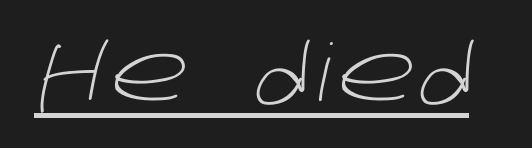
{"serif": "no", "bold": "no", "weight": "light", "width": "normal", "stroke_contrast": "low", "x_height": "large", "monospaced": "no", "underline": "yes", "glyph_px": 79}
